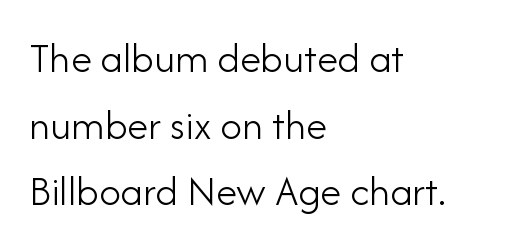
The image shows 43 px light sans-serif type, upright; set left-aligned, normal line spacing (1.55x), normal letter spacing, not underlined; low stroke contrast and a small x-height.
